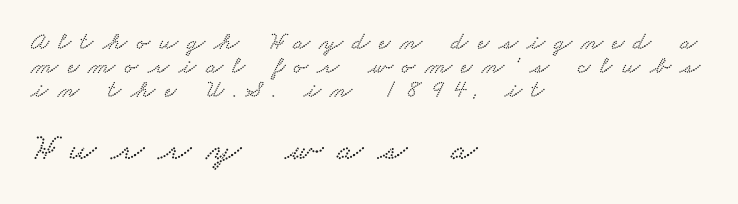
Q: Is the typeface a serif or a sans-serif typeface? A: Serif.
Q: Is the text underlined? A: No.
Q: How is the paragraph aligned? A: Left-aligned.
Q: Is the spacing between letters normal or unusually wide? A: Unusually wide.
Q: Is the spacing between lines tight, normal or loose? A: Tight.
Q: Which block of text is set in a larger size, the first (top) or the second (bottom)? A: The second (bottom) one.
Q: Width (condensed, normal, or wide)? A: Wide.
Q: Stroke contrast? A: Low.
Q: x-height? A: Small.
Q: Monospaced? A: No.
